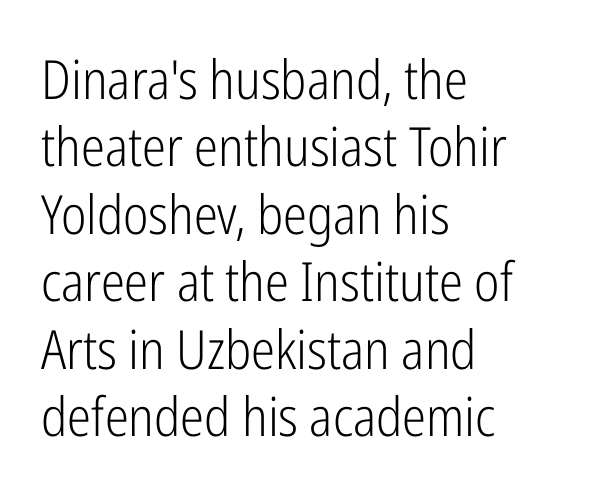
Q: Is the text bold? A: No.
Q: Is the text italic (slanted)? A: No, it is upright.
Q: Is the typeface a serif or a sans-serif typeface? A: Sans-serif.
Q: Is the text underlined? A: No.
Q: How is the paragraph aligned? A: Left-aligned.
Q: Is the spacing between letters normal or unusually wide? A: Normal.
Q: Is the spacing between lines tight, normal or loose? A: Normal.
Q: Width (condensed, normal, or wide)? A: Condensed.
Q: Stroke contrast? A: Low.
Q: x-height? A: Medium.
Q: Monospaced? A: No.
